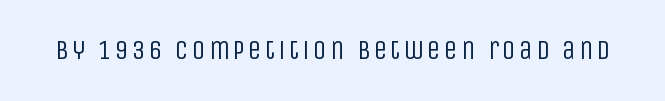
{"italic": "no", "bold": "no", "underline": "no", "glyph_px": 27}
